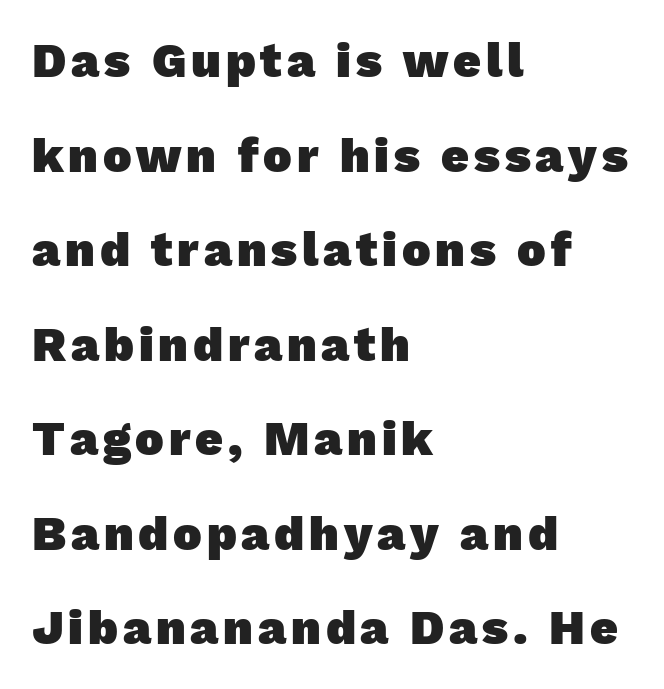
Q: Is the text bold? A: Yes.
Q: Is the typeface a serif or a sans-serif typeface? A: Sans-serif.
Q: Is the text underlined? A: No.
Q: How is the paragraph aligned? A: Left-aligned.
Q: Is the spacing between lines tight, normal or loose? A: Loose.
Q: Width (condensed, normal, or wide)? A: Normal.
Q: Stroke contrast? A: Low.
Q: x-height? A: Medium.
Q: Monospaced? A: No.
